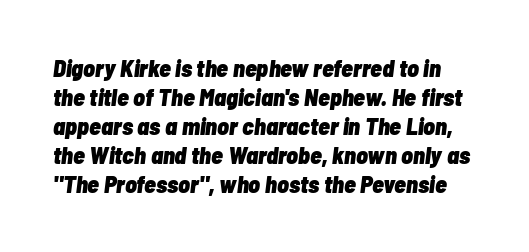
Q: Is the text bold? A: Yes.
Q: Is the text italic (slanted)? A: Yes, it leans right by about 7 degrees.
Q: Is the text underlined? A: No.
Q: Is the spacing between letters normal or unusually wide? A: Normal.
